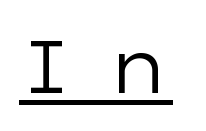
Q: Is the text bold? A: No.
Q: Is the text italic (slanted)? A: No, it is upright.
Q: Is the typeface a serif or a sans-serif typeface? A: Sans-serif.
Q: Is the text underlined? A: Yes.
Q: Is the spacing between letters normal or unusually wide? A: Unusually wide.
Q: Width (condensed, normal, or wide)? A: Wide.
Q: Stroke contrast? A: Low.
Q: x-height? A: Medium.
Q: Monospaced? A: No.
